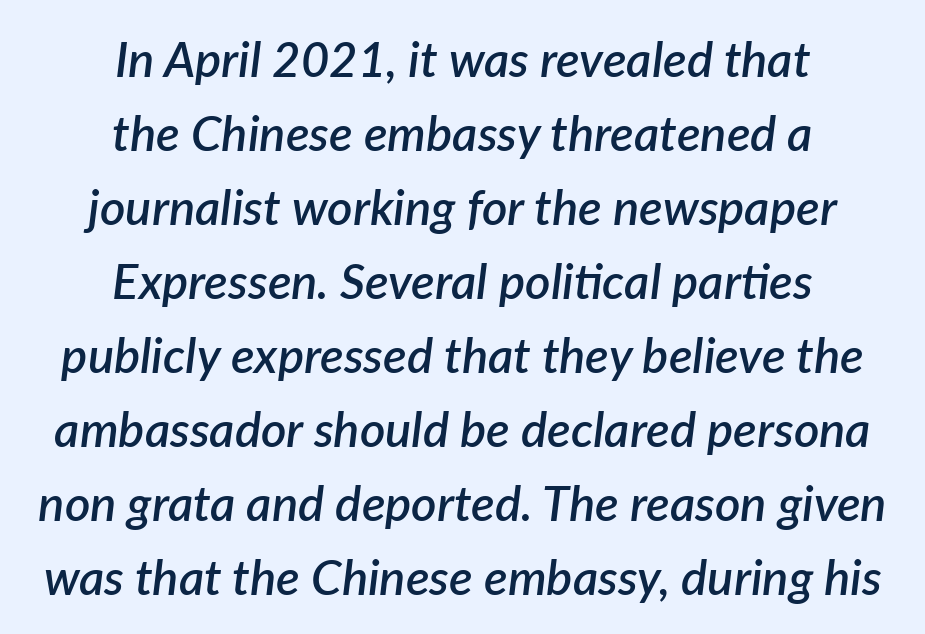
{"italic": "yes", "lean": "right", "slant_degrees": 7, "bold": "semi", "weight": "semibold", "width": "normal", "stroke_contrast": "low", "x_height": "medium", "monospaced": "no", "underline": "no", "align": "center", "line_spacing": "normal", "line_spacing_ratio": 1.51, "letter_spacing": "normal", "letter_spacing_em": 0.0, "glyph_px": 49}
